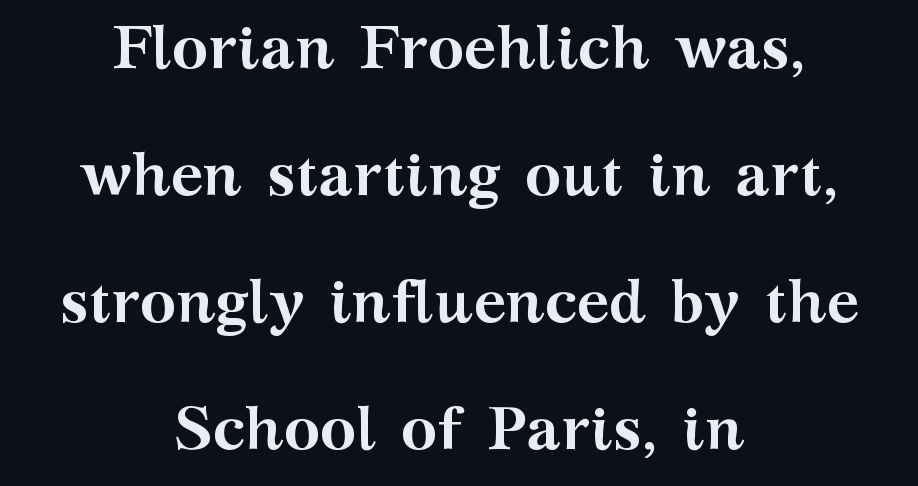
{"serif": "yes", "italic": "no", "bold": "yes", "weight": "semibold", "width": "wide", "stroke_contrast": "medium", "x_height": "medium", "monospaced": "no", "underline": "no", "align": "center", "line_spacing": "loose", "line_spacing_ratio": 2.08, "letter_spacing": "normal", "letter_spacing_em": 0.0, "glyph_px": 61}
